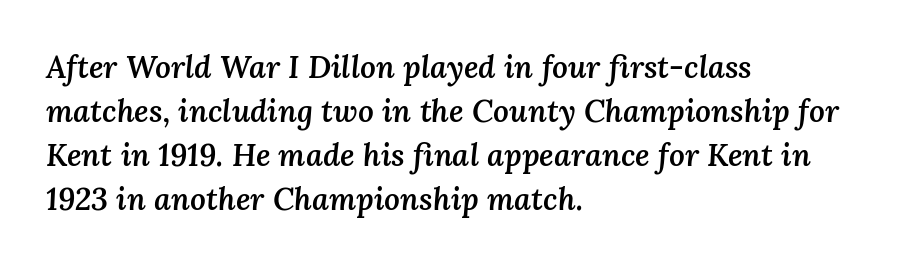
Q: Is the text bold? A: Semi-bold.
Q: Is the text italic (slanted)? A: Yes, it leans right by about 3 degrees.
Q: Is the text underlined? A: No.
Q: How is the paragraph aligned? A: Left-aligned.
Q: Is the spacing between letters normal or unusually wide? A: Normal.
Q: Is the spacing between lines tight, normal or loose? A: Normal.
Q: Width (condensed, normal, or wide)? A: Normal.
Q: Stroke contrast? A: Medium.
Q: x-height? A: Medium.
Q: Monospaced? A: No.
